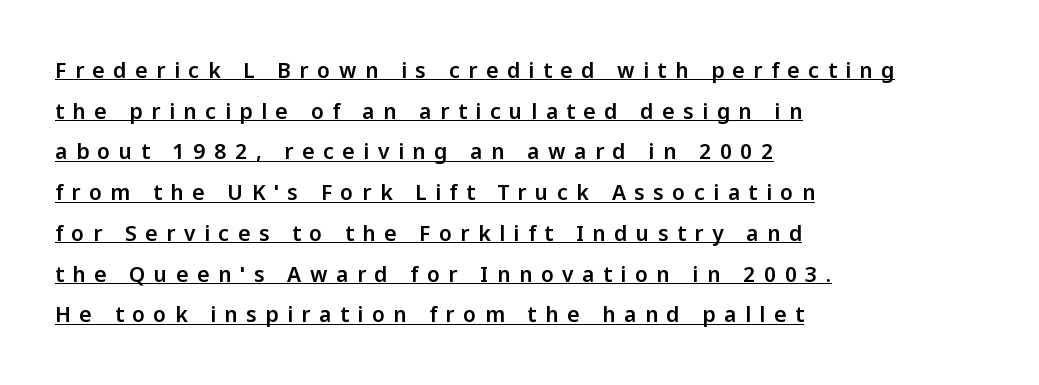
Q: Is the text italic (slanted)? A: No, it is upright.
Q: Is the text underlined? A: Yes.
Q: How is the paragraph aligned? A: Left-aligned.
Q: Is the spacing between letters normal or unusually wide? A: Unusually wide.
Q: Is the spacing between lines tight, normal or loose? A: Loose.
